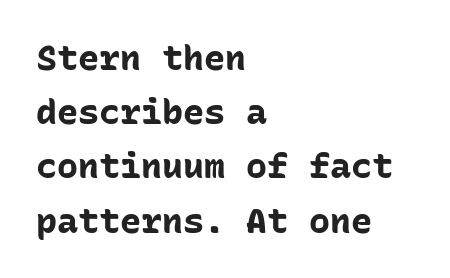
The image shows 35 px bold sans-serif type, upright, monospaced; set left-aligned, normal line spacing (1.55x), normal letter spacing, not underlined; low stroke contrast and a medium x-height.
